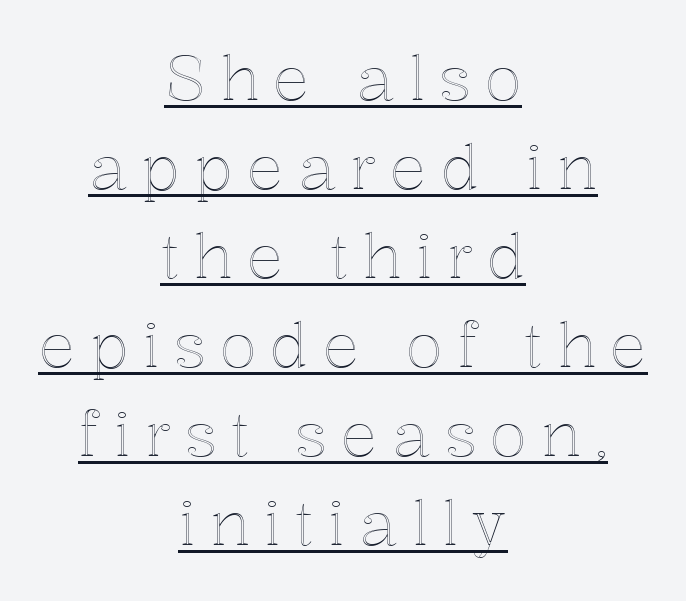
Looks like regular typesetting: each glyph gets only the width it needs. Underlining? Definitely there. Unlike italic type, these characters show no tilt at all. Short and long lines alike share a common midpoint. The vertical gap from one line to the next is medium.
